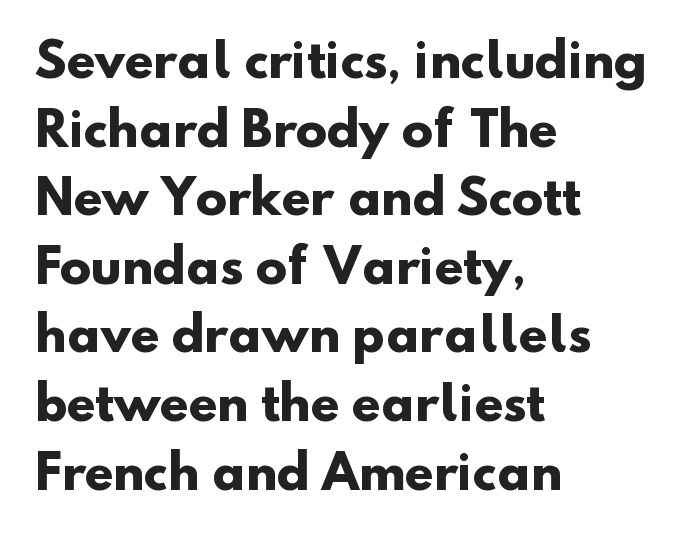
The image shows 47 px heavy sans-serif type; set left-aligned, normal line spacing (1.46x), normal letter spacing, not underlined; low stroke contrast and a small x-height.
